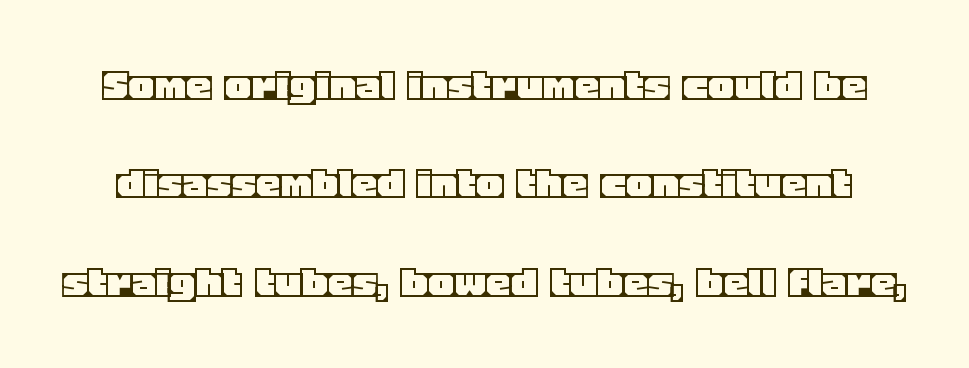
Q: Is the text italic (slanted)? A: No, it is upright.
Q: Is the text underlined? A: No.
Q: Is the spacing between letters normal or unusually wide? A: Normal.
Q: Is the spacing between lines tight, normal or loose? A: Loose.
Q: Width (condensed, normal, or wide)? A: Normal.
Q: x-height? A: Large.
Q: Monospaced? A: No.
